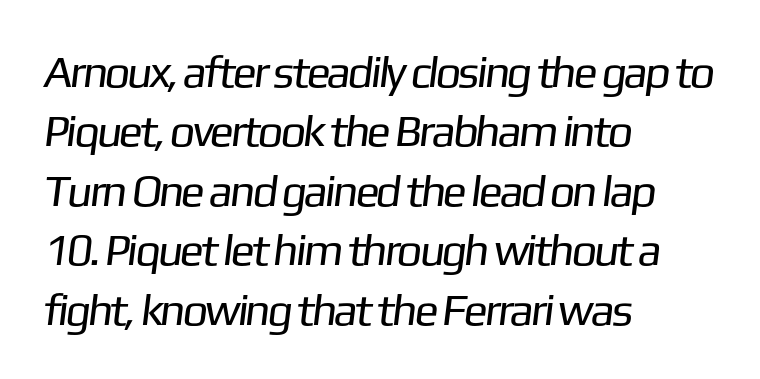
Q: Is the text bold? A: No.
Q: Is the typeface a serif or a sans-serif typeface? A: Sans-serif.
Q: Is the text underlined? A: No.
Q: How is the paragraph aligned? A: Left-aligned.
Q: Is the spacing between letters normal or unusually wide? A: Normal.
Q: Is the spacing between lines tight, normal or loose? A: Normal.
Q: Width (condensed, normal, or wide)? A: Normal.
Q: Stroke contrast? A: Low.
Q: x-height? A: Medium.
Q: Monospaced? A: No.
